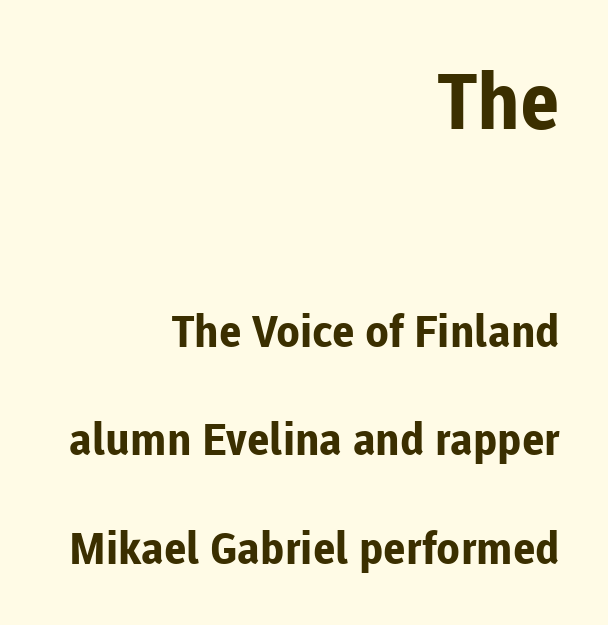
{"serif": "no", "italic": "no", "bold": "yes", "weight": "bold", "width": "normal", "stroke_contrast": "low", "x_height": "medium", "monospaced": "no", "underline": "no", "align": "right", "line_spacing": "loose", "line_spacing_ratio": 2.47, "letter_spacing": "normal", "letter_spacing_em": 0.0, "larger_block": "first", "size_ratio": 1.75, "glyph_px": 77}
